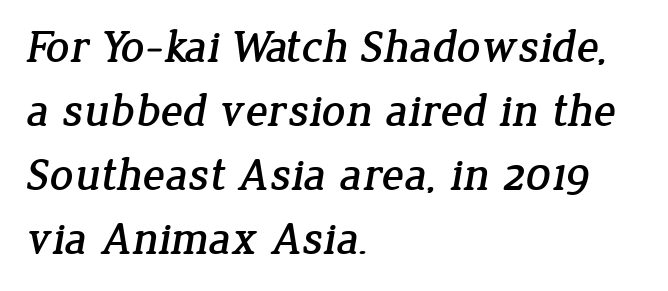
{"serif": "yes", "width": "normal", "stroke_contrast": "low", "x_height": "medium", "monospaced": "no", "underline": "no", "align": "left", "line_spacing": "normal", "line_spacing_ratio": 1.39, "letter_spacing": "normal", "letter_spacing_em": 0.0, "glyph_px": 46}
